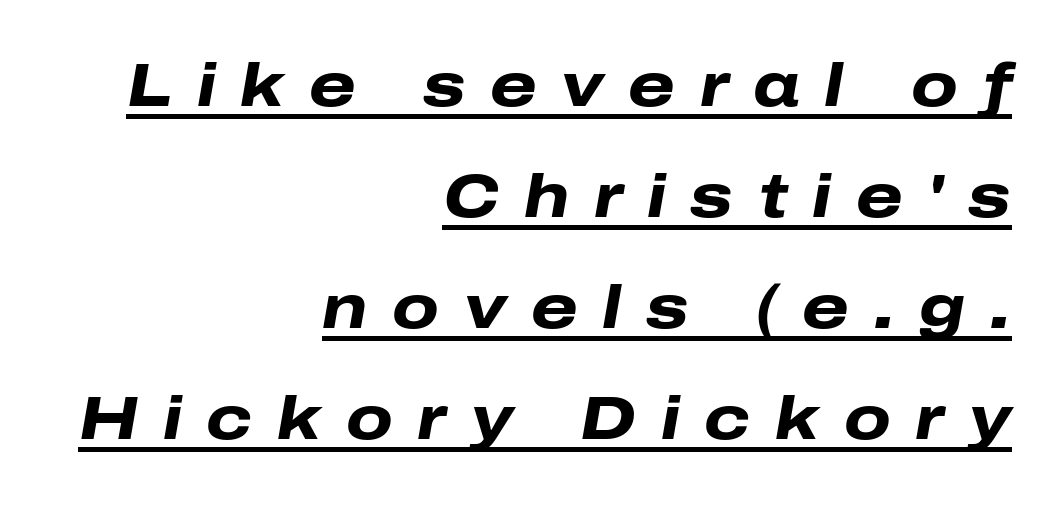
{"italic": "yes", "lean": "right", "slant_degrees": 10, "bold": "yes", "weight": "heavy", "width": "wide", "stroke_contrast": "low", "x_height": "medium", "monospaced": "no", "underline": "yes", "align": "right", "line_spacing_ratio": 1.85, "letter_spacing": "wide", "letter_spacing_em": 0.41, "glyph_px": 60}
